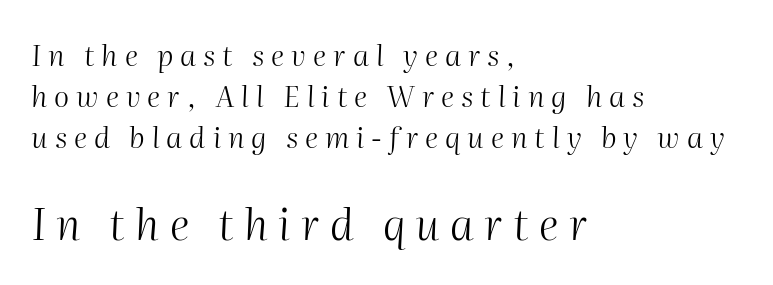
Q: Is the text bold? A: No.
Q: Is the text italic (slanted)? A: Yes, it leans right by about 2 degrees.
Q: Is the text underlined? A: No.
Q: How is the paragraph aligned? A: Left-aligned.
Q: Is the spacing between letters normal or unusually wide? A: Unusually wide.
Q: Is the spacing between lines tight, normal or loose? A: Normal.
Q: Which block of text is set in a larger size, the first (top) or the second (bottom)? A: The second (bottom) one.
Q: Width (condensed, normal, or wide)? A: Normal.
Q: Stroke contrast? A: Medium.
Q: x-height? A: Medium.
Q: Monospaced? A: No.
